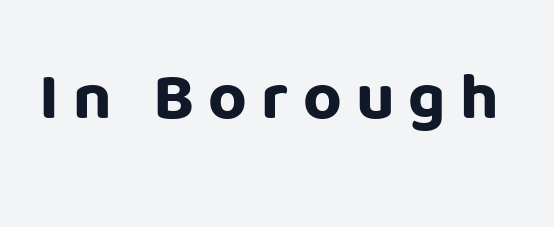
Strokes here are thick enough to call this a true bold. Here the glyphs are tracked loosely, breaking word shapes into spaced letters. The letters advance in unequal steps, a hallmark of proportional type. Anything drawn beneath the words? Only blank space.
